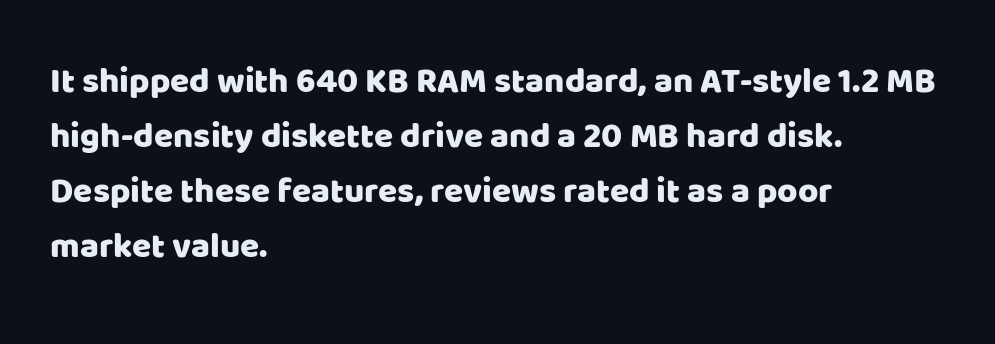
The image shows 35 px sans-serif type, upright; set left-aligned, normal line spacing (1.57x), normal letter spacing, not underlined; low stroke contrast and a large x-height.
